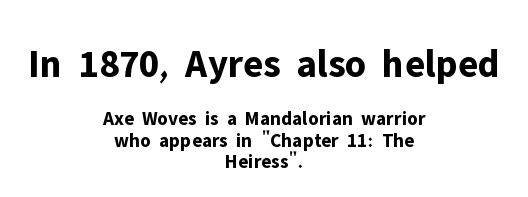
Q: Is the text bold? A: Yes.
Q: Is the text italic (slanted)? A: No, it is upright.
Q: Is the typeface a serif or a sans-serif typeface? A: Sans-serif.
Q: Is the text underlined? A: No.
Q: How is the paragraph aligned? A: Centered.
Q: Is the spacing between letters normal or unusually wide? A: Normal.
Q: Is the spacing between lines tight, normal or loose? A: Tight.
Q: Which block of text is set in a larger size, the first (top) or the second (bottom)? A: The first (top) one.
Q: Width (condensed, normal, or wide)? A: Normal.
Q: Stroke contrast? A: Low.
Q: x-height? A: Medium.
Q: Monospaced? A: No.
